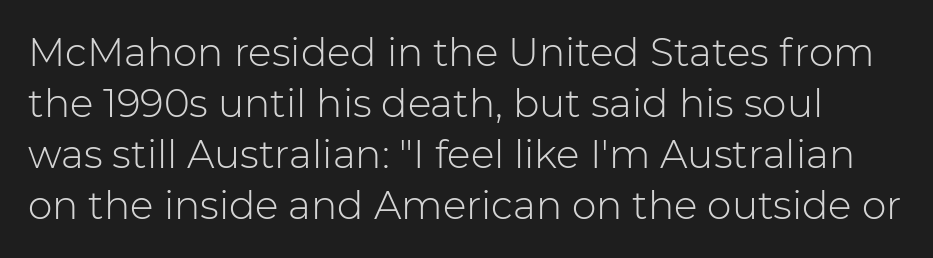
Words float on clear page, feet unadorned. Is there any slant? The stems are plumb. Weight: not bold — regular or lighter. How would I describe the line gaps? Plain and ordinary. The face used here is a sans, in the tradition of grotesques and geometrics. Varying glyph widths throughout — classic text-font behaviour.
